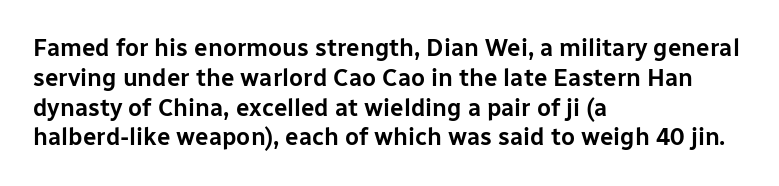
{"italic": "no", "underline": "no", "align": "left", "line_spacing_ratio": 1.24, "letter_spacing": "normal", "letter_spacing_em": 0.0, "glyph_px": 24}
